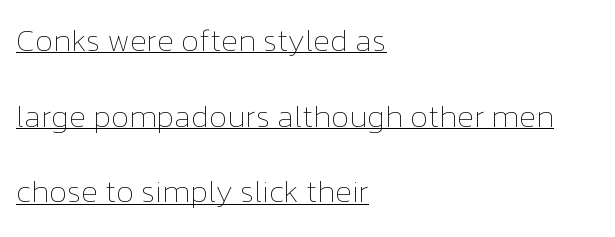
{"italic": "no", "bold": "no", "weight": "thin", "width": "normal", "stroke_contrast": "low", "x_height": "medium", "monospaced": "no", "underline": "yes", "align": "left", "line_spacing": "loose", "line_spacing_ratio": 2.44, "letter_spacing": "normal", "letter_spacing_em": 0.0, "glyph_px": 31}
